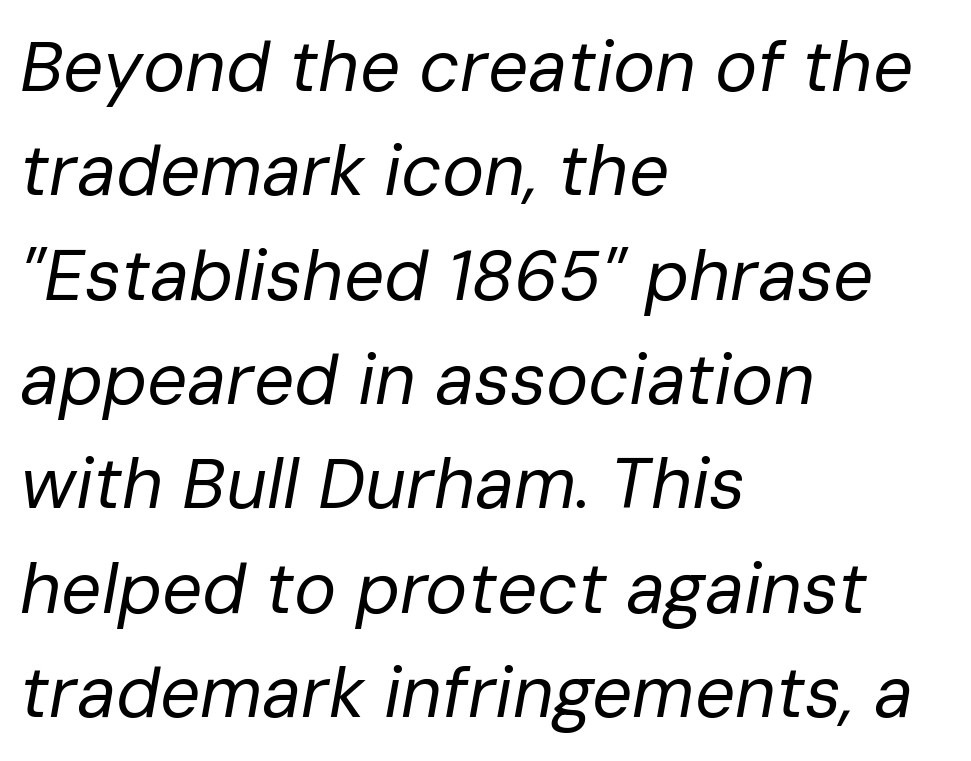
The image shows 71 px regular-weight type, italic (leaning right); set left-aligned, normal line spacing (1.47x), normal letter spacing, not underlined; low stroke contrast and a medium x-height.
